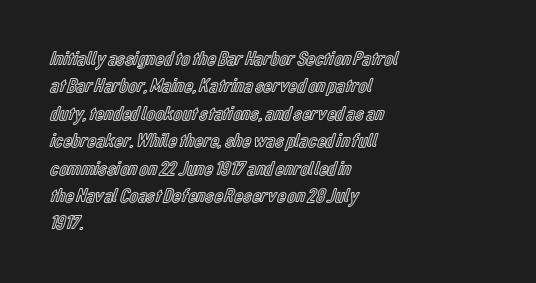
The image shows 20 px text type; set left-aligned, normal line spacing (1.37x), normal letter spacing, not underlined.
